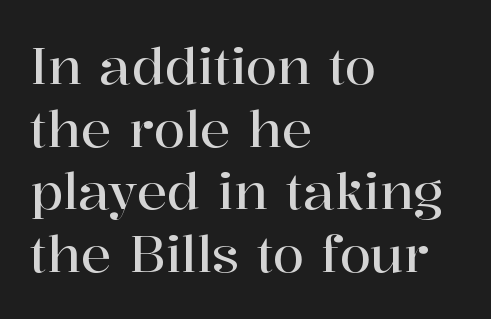
Beneath every word, the page is bare. Leftover space on each line is placed entirely after the last word. Italic: no, the glyphs are upright roman. The rendering shows small feet on the letterforms — a serif design. The horizontal fit of the characters is conventional and even.
